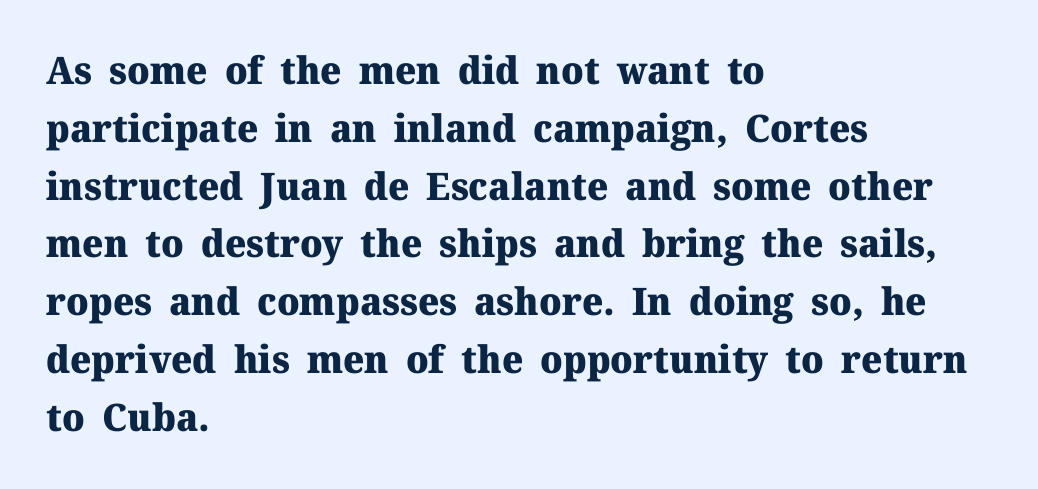
{"serif": "yes", "italic": "no", "bold": "yes", "weight": "heavy", "width": "normal", "stroke_contrast": "medium", "x_height": "medium", "monospaced": "no", "underline": "no", "align": "left", "line_spacing": "normal", "line_spacing_ratio": 1.52, "letter_spacing": "normal", "letter_spacing_em": 0.0, "glyph_px": 38}
